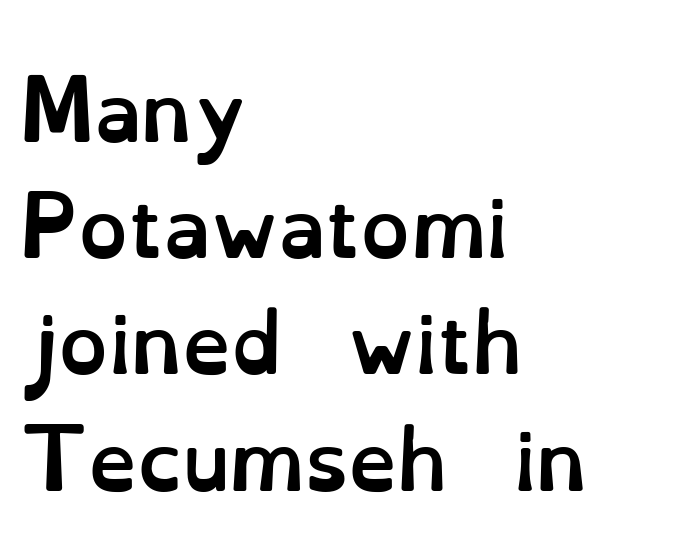
The image shows 78 px semibold type, upright; set left-aligned, normal line spacing (1.49x), normal letter spacing, not underlined; low stroke contrast and a small x-height.
